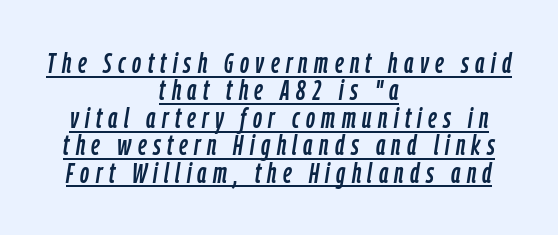
The image shows 28 px condensed type, italic (leaning right); set centered, tight line spacing (0.98x), unusually wide letter spacing (+0.23 em), underlined; low stroke contrast and a medium x-height.
